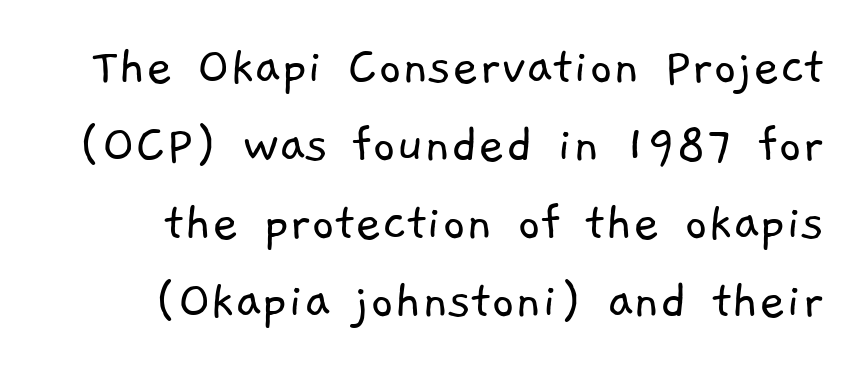
Q: Is the text bold? A: No.
Q: Is the typeface a serif or a sans-serif typeface? A: Sans-serif.
Q: Is the text underlined? A: No.
Q: Is the spacing between letters normal or unusually wide? A: Normal.
Q: Is the spacing between lines tight, normal or loose? A: Normal.
Q: Width (condensed, normal, or wide)? A: Normal.
Q: Stroke contrast? A: Low.
Q: x-height? A: Medium.
Q: Monospaced? A: No.
